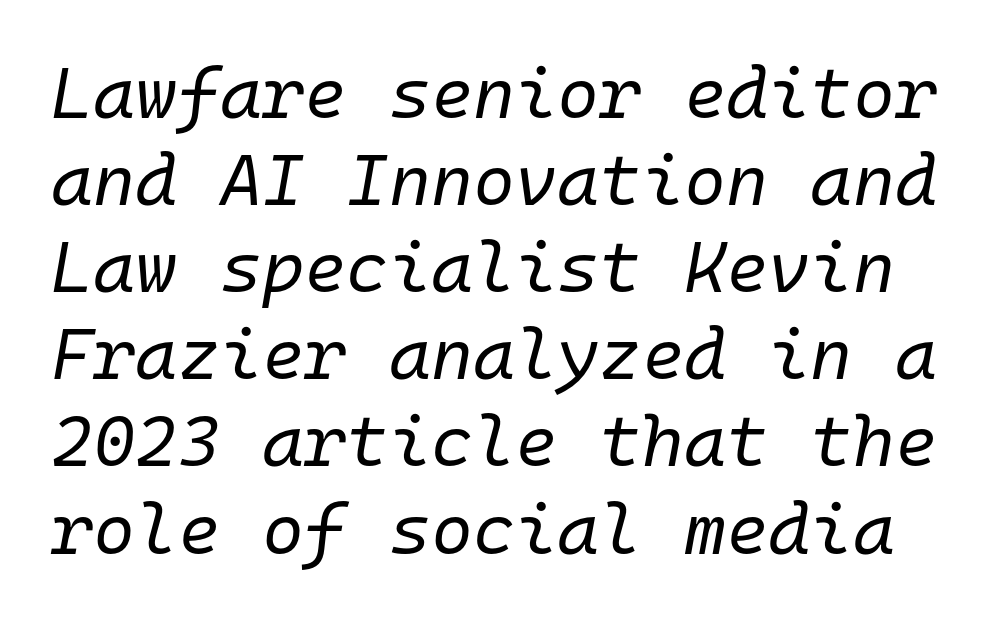
The image shows 72 px regular-weight type, italic (leaning right), monospaced; set line spacing 1.21x, normal letter spacing, not underlined; low stroke contrast and a medium x-height.
